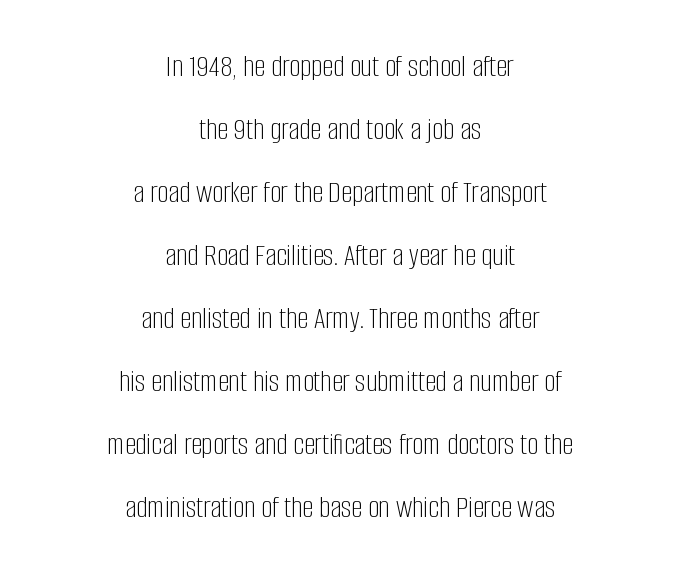
{"serif": "no", "italic": "no", "bold": "no", "weight": "light", "width": "condensed", "stroke_contrast": "low", "x_height": "large", "monospaced": "no", "underline": "no", "align": "center", "line_spacing": "loose", "line_spacing_ratio": 2.03, "letter_spacing": "normal", "letter_spacing_em": 0.0, "glyph_px": 31}
